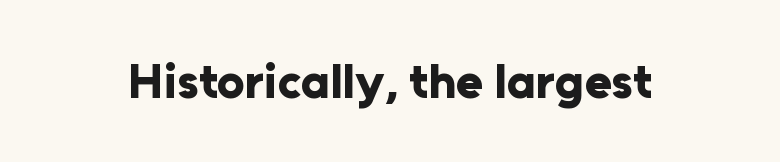
The image shows 49 px bold sans-serif type, upright; set normal letter spacing, not underlined; low stroke contrast and a medium x-height.
